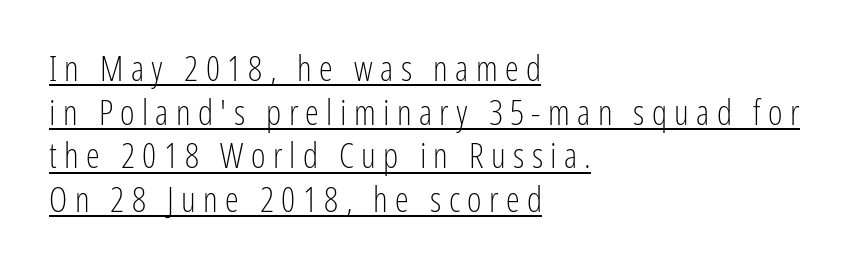
{"serif": "no", "italic": "no", "bold": "no", "weight": "light", "width": "condensed", "stroke_contrast": "low", "x_height": "medium", "monospaced": "no", "underline": "yes", "align": "left", "line_spacing": "normal", "line_spacing_ratio": 1.25, "letter_spacing": "wide", "letter_spacing_em": 0.21, "glyph_px": 35}
